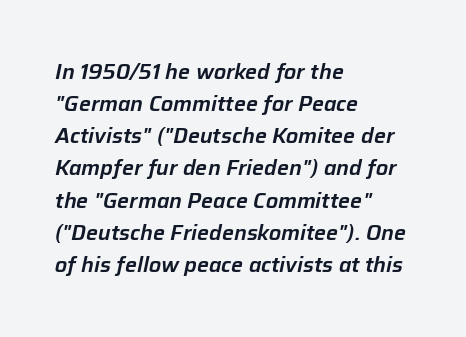
Q: Is the text italic (slanted)? A: Yes, it leans right by about 12 degrees.
Q: Is the text underlined? A: No.
Q: How is the paragraph aligned? A: Left-aligned.
Q: Is the spacing between letters normal or unusually wide? A: Normal.
Q: Is the spacing between lines tight, normal or loose? A: Normal.
